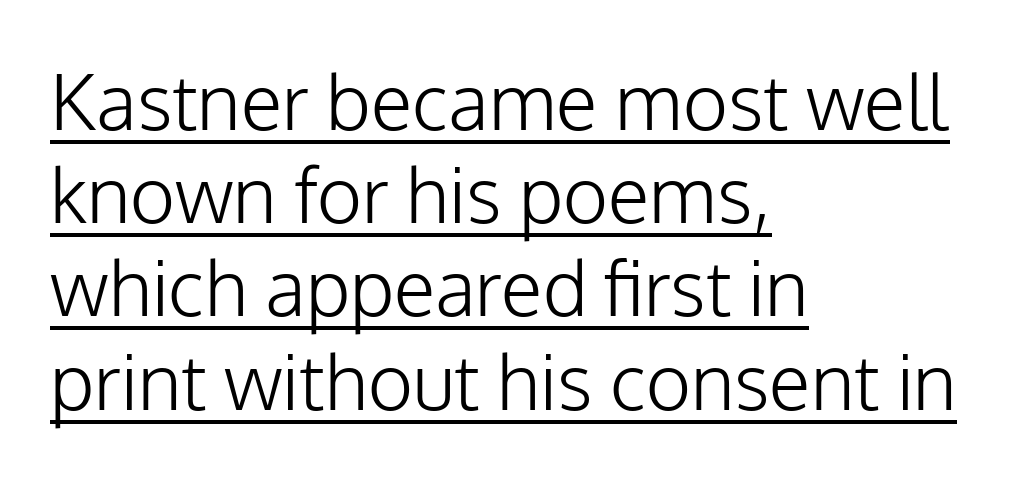
{"serif": "no", "italic": "no", "bold": "no", "weight": "light", "width": "normal", "stroke_contrast": "low", "x_height": "medium", "monospaced": "no", "underline": "yes", "align": "left", "line_spacing_ratio": 1.21, "letter_spacing": "normal", "letter_spacing_em": 0.0, "glyph_px": 77}
